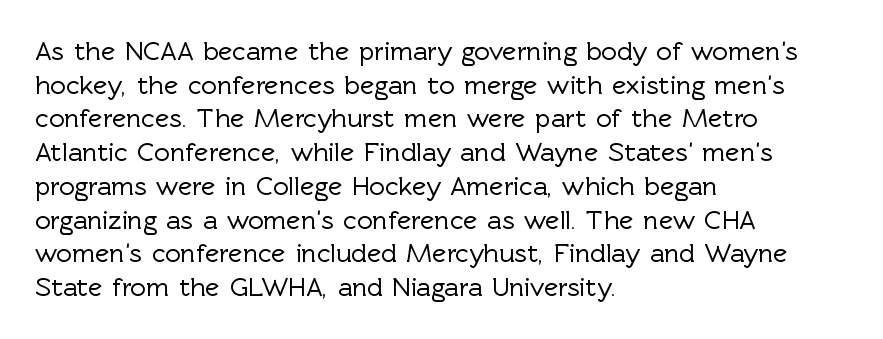
{"italic": "no", "underline": "no", "align": "left", "line_spacing": "normal", "line_spacing_ratio": 1.25, "letter_spacing": "normal", "letter_spacing_em": 0.0, "glyph_px": 27}
